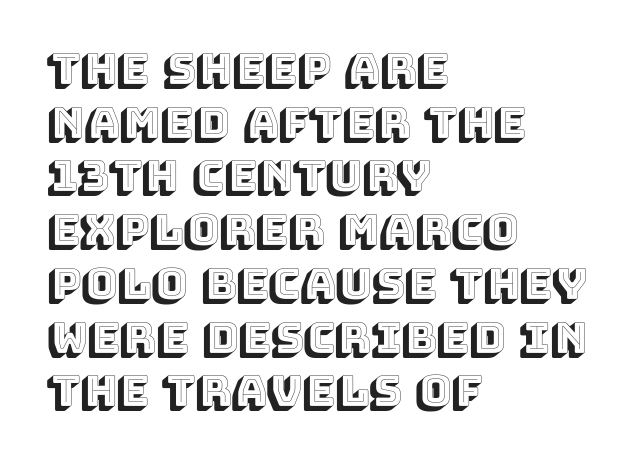
Q: Is the text italic (slanted)? A: No, it is upright.
Q: Is the text underlined? A: No.
Q: How is the paragraph aligned? A: Left-aligned.
Q: Is the spacing between letters normal or unusually wide? A: Normal.
Q: Is the spacing between lines tight, normal or loose? A: Normal.
Q: Width (condensed, normal, or wide)? A: Normal.
Q: x-height? A: Large.
Q: Monospaced? A: No.
